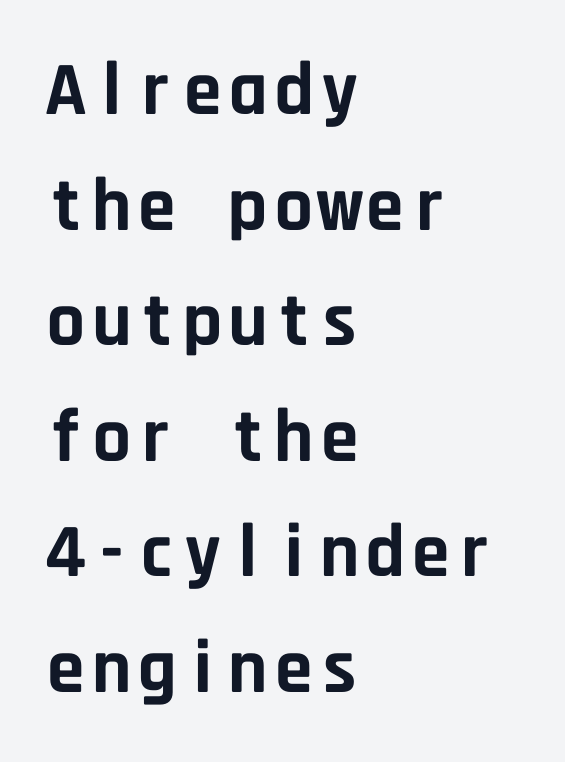
{"serif": "no", "italic": "no", "bold": "yes", "weight": "bold", "width": "normal", "stroke_contrast": "low", "x_height": "large", "monospaced": "yes", "underline": "no", "align": "left", "line_spacing": "normal", "line_spacing_ratio": 1.52, "letter_spacing": "normal", "letter_spacing_em": 0.0, "glyph_px": 76}
